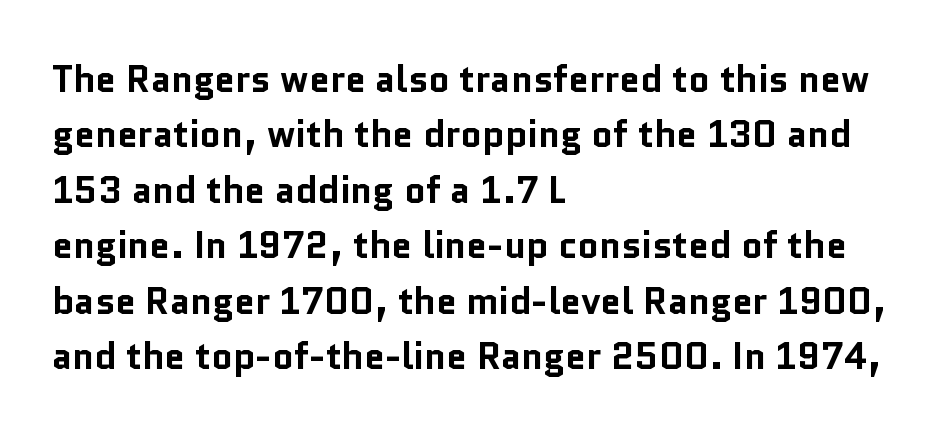
The image shows 37 px bold sans-serif type, upright; set left-aligned, normal line spacing (1.5x), normal letter spacing, not underlined; low stroke contrast and a medium x-height.
